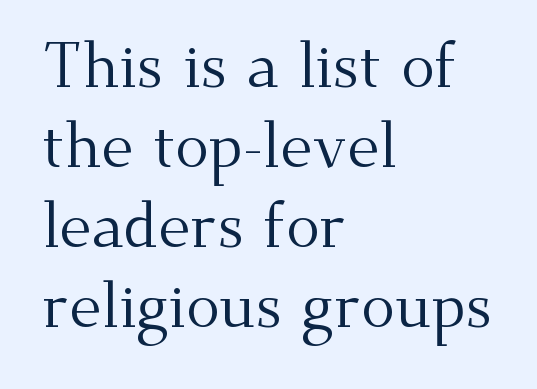
{"serif": "yes", "italic": "no", "bold": "no", "weight": "regular", "width": "normal", "stroke_contrast": "medium", "x_height": "small", "monospaced": "no", "underline": "no", "align": "left", "line_spacing": "normal", "line_spacing_ratio": 1.27, "letter_spacing": "normal", "letter_spacing_em": 0.0, "glyph_px": 63}
